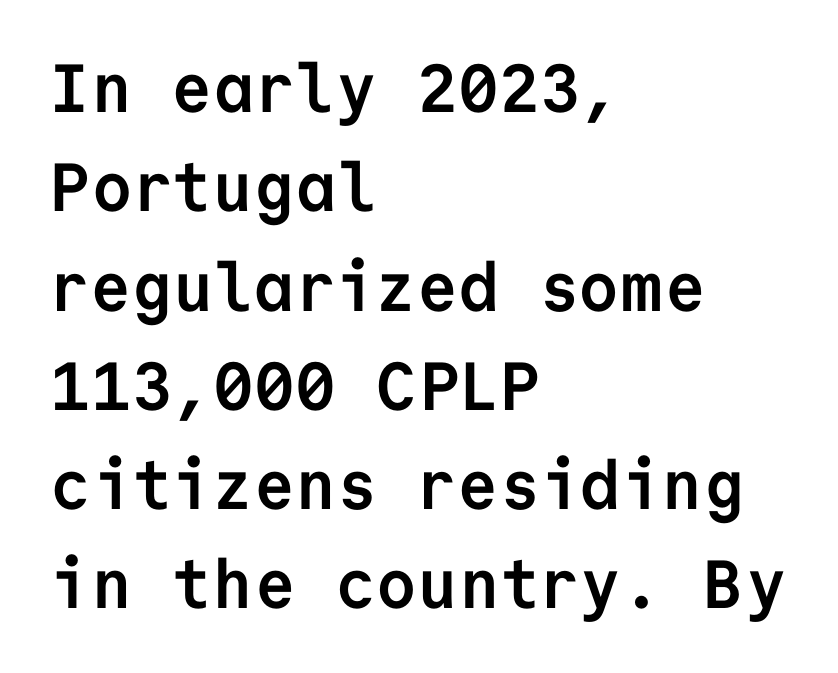
{"serif": "no", "italic": "no", "bold": "yes", "weight": "semibold", "width": "normal", "stroke_contrast": "low", "x_height": "medium", "monospaced": "yes", "underline": "no", "align": "left", "line_spacing": "normal", "line_spacing_ratio": 1.46, "letter_spacing": "normal", "letter_spacing_em": 0.0, "glyph_px": 68}
